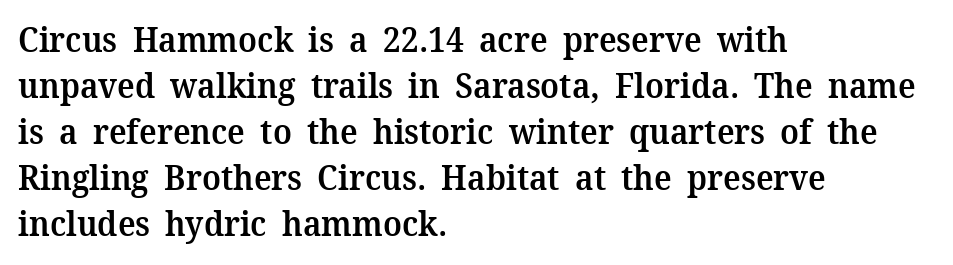
{"serif": "yes", "italic": "no", "bold": "semi", "weight": "semibold", "width": "normal", "stroke_contrast": "medium", "x_height": "medium", "monospaced": "no", "underline": "no", "align": "left", "line_spacing": "normal", "line_spacing_ratio": 1.35, "letter_spacing": "normal", "letter_spacing_em": 0.0, "glyph_px": 34}
